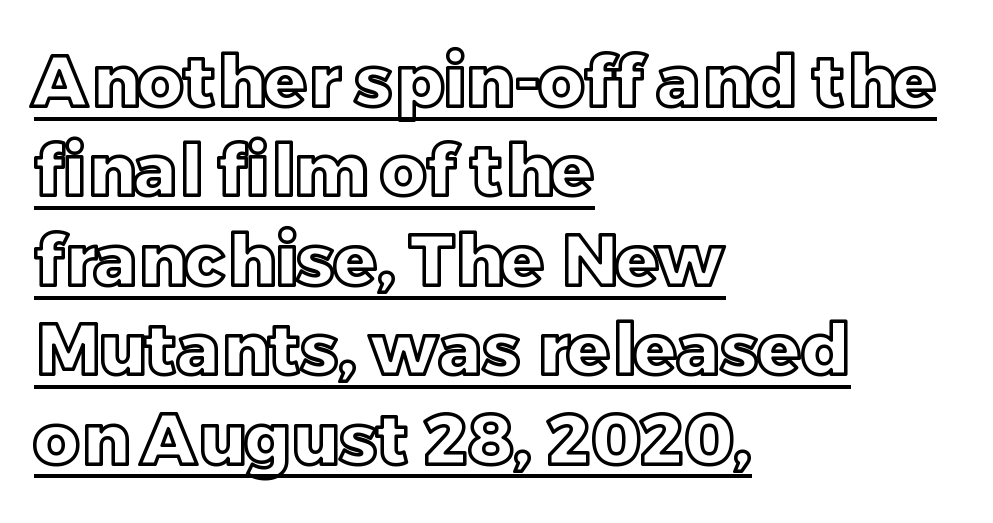
{"italic": "no", "width": "normal", "x_height": "large", "monospaced": "no", "underline": "yes", "align": "left", "line_spacing": "normal", "line_spacing_ratio": 1.26, "letter_spacing": "normal", "letter_spacing_em": 0.0, "glyph_px": 71}
